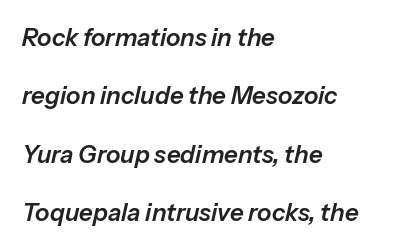
The image shows 24 px text type, italic (leaning right); set left-aligned, loose line spacing (2.43x), normal letter spacing, not underlined.
